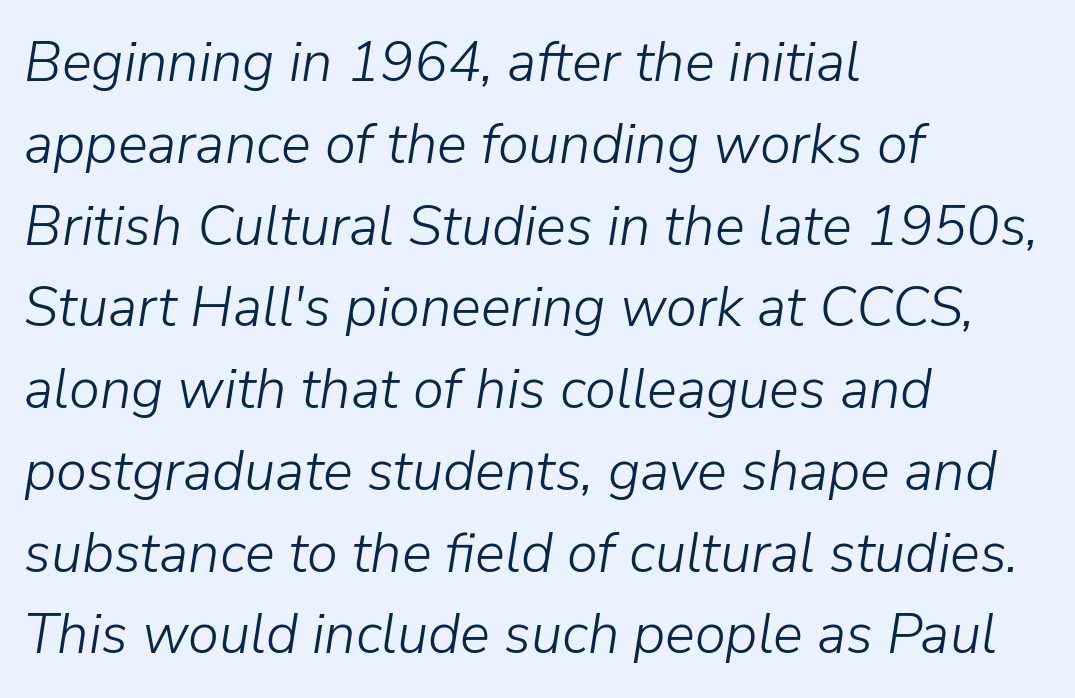
The image shows 56 px light type, italic (leaning right); set left-aligned, normal line spacing (1.46x), normal letter spacing, not underlined; low stroke contrast and a medium x-height.
